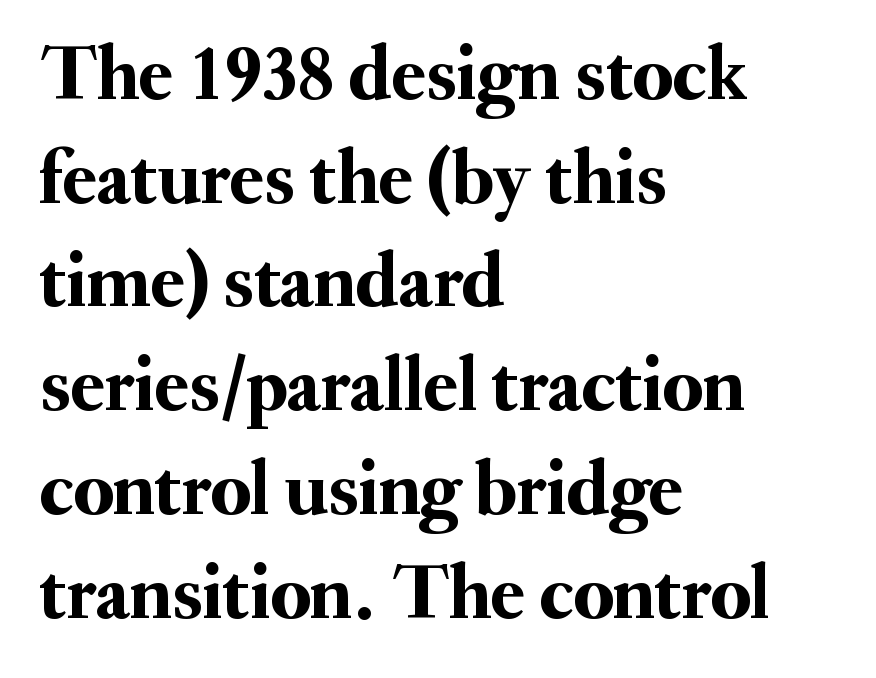
Vertical spacing — default. If you drew a line through each stem, it would be perfectly vertical. The rendering shows small feet on the letterforms — a serif design. Caption: standard tracking, unaltered. Character widths vary here, with narrow letters taking less room than wide ones.
